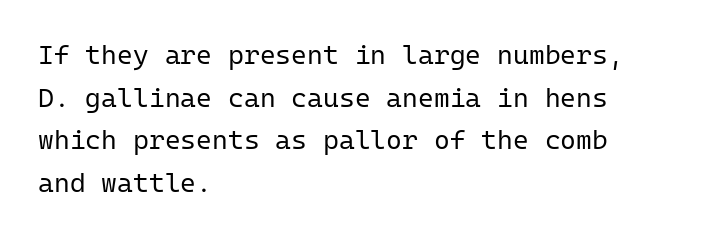
The image shows 27 px text type, upright; set left-aligned, normal line spacing (1.58x), normal letter spacing, not underlined.
